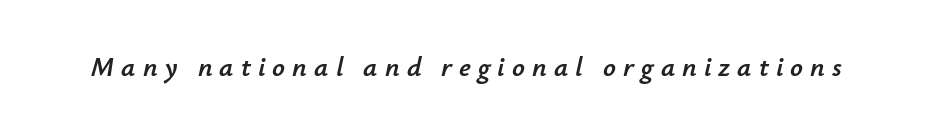
{"italic": "yes", "lean": "right", "slant_degrees": 12, "width": "normal", "stroke_contrast": "low", "x_height": "small", "monospaced": "no", "underline": "no", "letter_spacing": "wide", "letter_spacing_em": 0.25, "glyph_px": 28}
